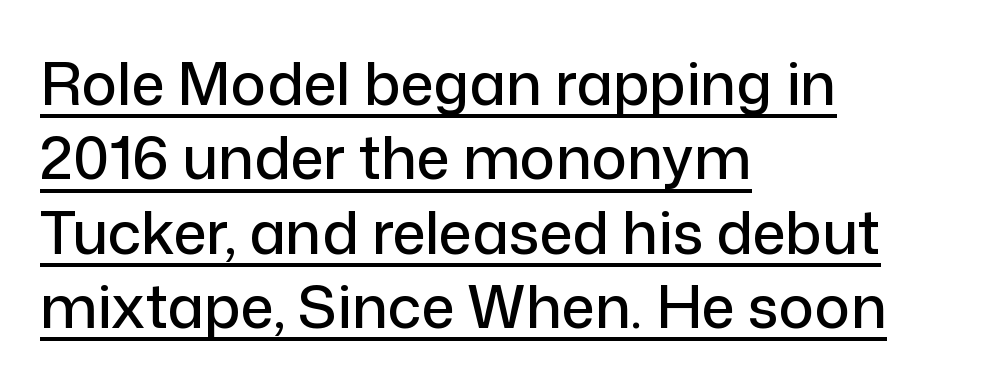
Q: Is the text italic (slanted)? A: No, it is upright.
Q: Is the typeface a serif or a sans-serif typeface? A: Sans-serif.
Q: Is the text underlined? A: Yes.
Q: How is the paragraph aligned? A: Left-aligned.
Q: Is the spacing between letters normal or unusually wide? A: Normal.
Q: Is the spacing between lines tight, normal or loose? A: Normal.
Q: Width (condensed, normal, or wide)? A: Normal.
Q: Stroke contrast? A: Low.
Q: x-height? A: Medium.
Q: Monospaced? A: No.
